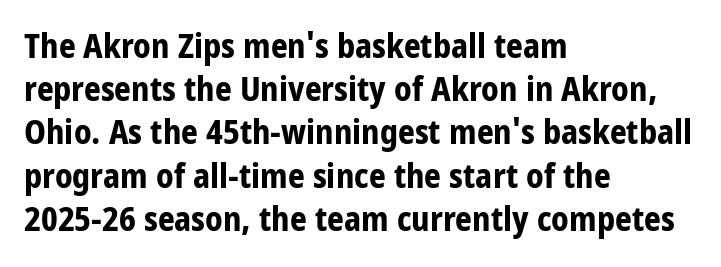
The tracking reads as untouched default to a designer's eye. The area under the type is left untouched. Stroke terminals: plain, sans-serif. Evenly set lines give the paragraph a standard silhouette.
